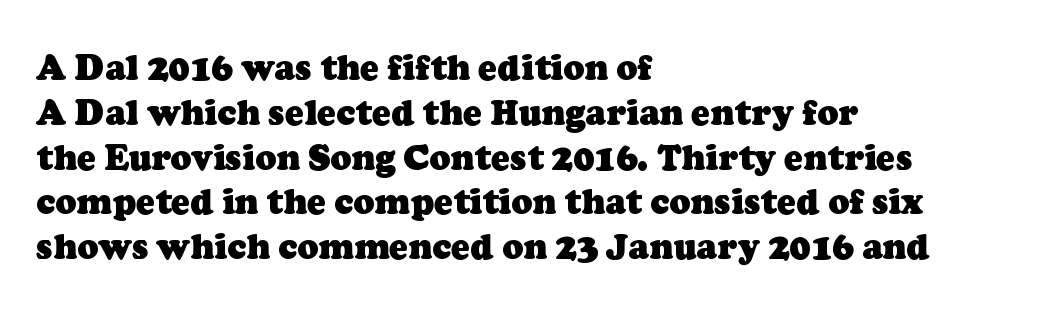
Q: Is the text bold? A: Yes.
Q: Is the typeface a serif or a sans-serif typeface? A: Serif.
Q: Is the text underlined? A: No.
Q: How is the paragraph aligned? A: Left-aligned.
Q: Is the spacing between letters normal or unusually wide? A: Normal.
Q: Is the spacing between lines tight, normal or loose? A: Normal.
Q: Width (condensed, normal, or wide)? A: Normal.
Q: Stroke contrast? A: Low.
Q: x-height? A: Medium.
Q: Monospaced? A: No.
